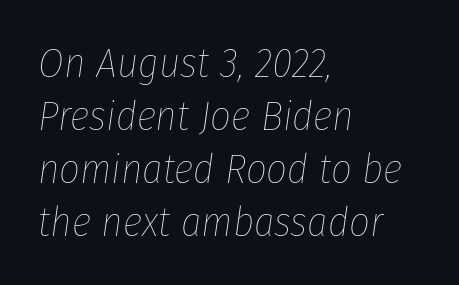
The image shows 41 px thin, condensed type, italic (leaning right); set left-aligned, normal line spacing (1.29x), normal letter spacing, not underlined; low stroke contrast and a medium x-height.
